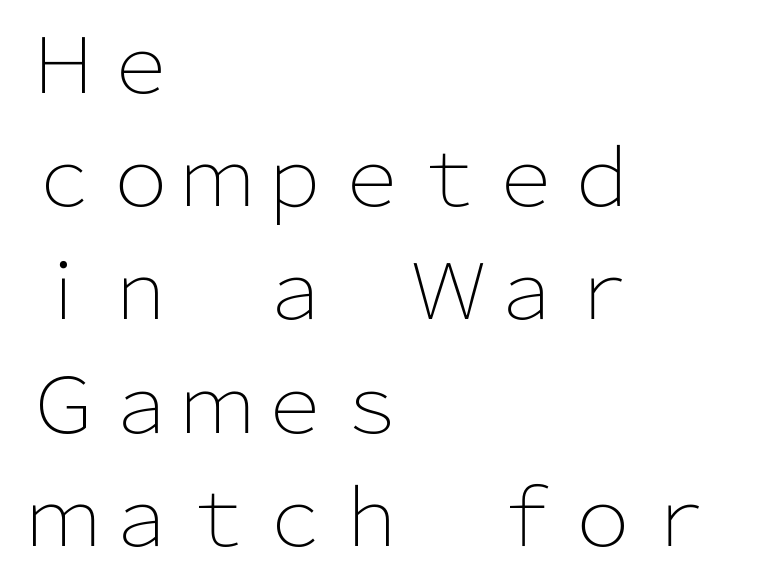
Each word holds together tightly as a unit, with standard inter-letter gaps. A roman cut, with each character standing at attention. Is this a sans? Yes — the strokes have no serifs. The line-height multiplier appears to be the usual default. Horizontal alignment here is leftward, the default for most running prose. Each stroke keeps to a modest, everyday thickness or less.
